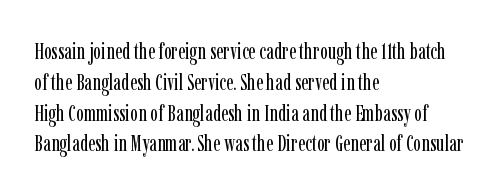
The image shows 23 px text type, upright; set left-aligned, normal line spacing (1.34x), normal letter spacing, not underlined.
